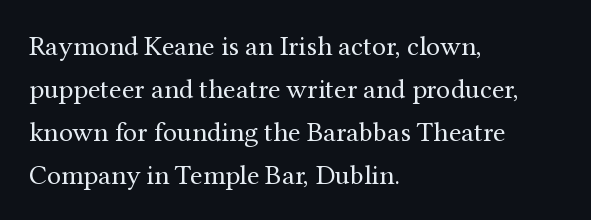
{"serif": "yes", "italic": "no", "bold": "no", "weight": "regular", "width": "normal", "stroke_contrast": "medium", "x_height": "medium", "monospaced": "no", "underline": "no", "align": "left", "line_spacing": "normal", "line_spacing_ratio": 1.53, "letter_spacing": "normal", "letter_spacing_em": 0.0, "glyph_px": 28}
